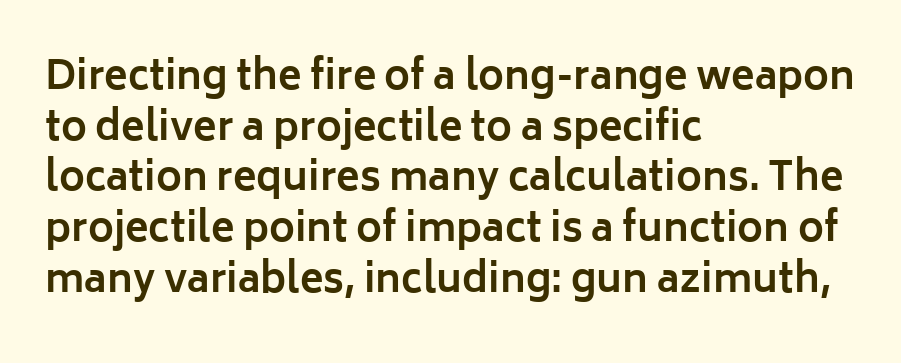
{"serif": "no", "italic": "no", "bold": "yes", "weight": "bold", "width": "normal", "stroke_contrast": "low", "x_height": "medium", "monospaced": "no", "underline": "no", "align": "left", "line_spacing": "normal", "line_spacing_ratio": 1.3, "letter_spacing": "normal", "letter_spacing_em": 0.0, "glyph_px": 39}
